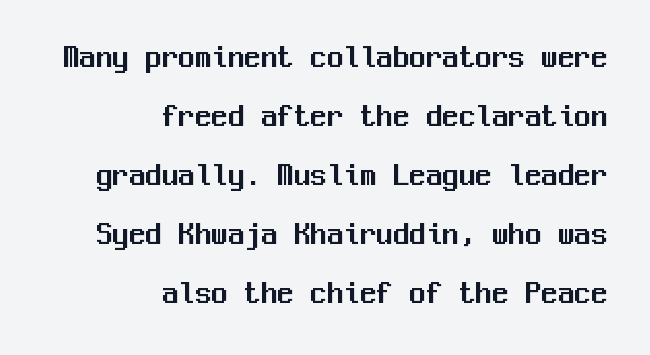
{"serif": "no", "italic": "no", "width": "normal", "stroke_contrast": "medium", "x_height": "medium", "monospaced": "yes", "underline": "no", "align": "right", "line_spacing_ratio": 1.79, "letter_spacing": "normal", "letter_spacing_em": 0.0, "glyph_px": 33}
